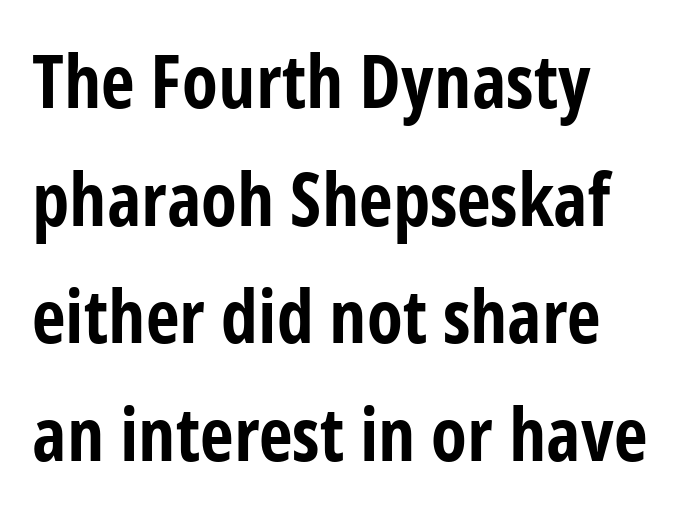
{"serif": "no", "italic": "no", "bold": "yes", "weight": "bold", "width": "condensed", "stroke_contrast": "low", "x_height": "medium", "monospaced": "no", "underline": "no", "line_spacing": "normal", "line_spacing_ratio": 1.59, "letter_spacing": "normal", "letter_spacing_em": 0.0, "glyph_px": 74}
